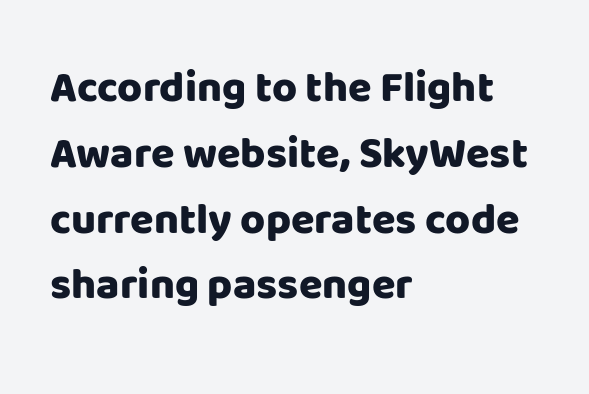
The image shows 43 px heavy sans-serif type, upright; set left-aligned, normal line spacing (1.53x), normal letter spacing, not underlined; low stroke contrast and a large x-height.
